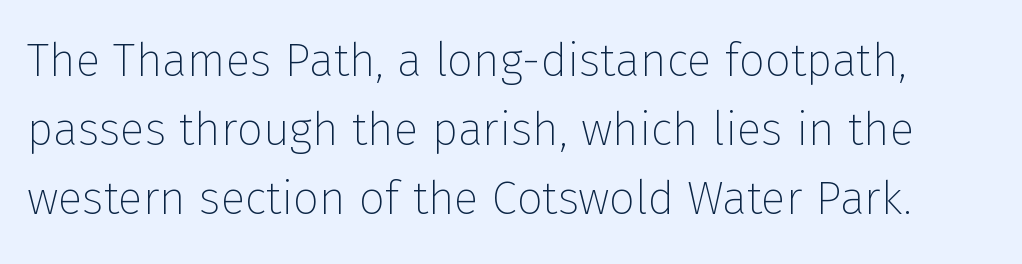
The rendering shows plain stroke endings on the letterforms — a sans-serif design. Only glyphs here, with clear space below each row. Notice how the stems are strictly vertical — no italics here. The typeface has the unassuming heft of standard copy or less. Note the varied advance widths — an 'i' is clearly narrower than an 'm'. In terms of letterspacing, this is plain default setting.
